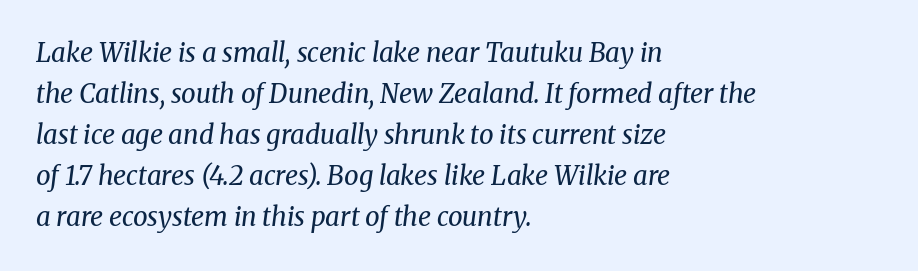
{"italic": "yes", "lean": "right", "slant_degrees": 8, "bold": "no", "underline": "no", "align": "left", "line_spacing": "normal", "line_spacing_ratio": 1.58, "letter_spacing": "normal", "letter_spacing_em": 0.0, "glyph_px": 26}
